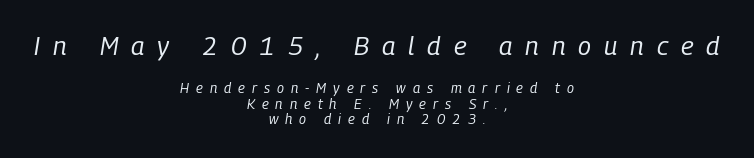
Q: Is the text bold? A: No.
Q: Is the text italic (slanted)? A: Yes, it leans right by about 9 degrees.
Q: Is the text underlined? A: No.
Q: How is the paragraph aligned? A: Centered.
Q: Is the spacing between letters normal or unusually wide? A: Unusually wide.
Q: Is the spacing between lines tight, normal or loose? A: Tight.
Q: Which block of text is set in a larger size, the first (top) or the second (bottom)? A: The first (top) one.
